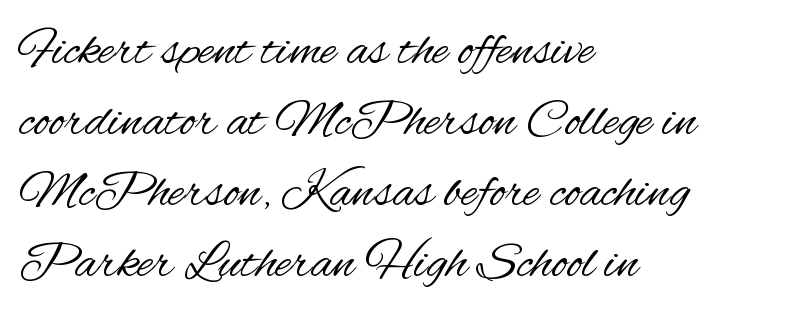
{"serif": "no", "bold": "no", "weight": "regular", "width": "condensed", "stroke_contrast": "medium", "x_height": "small", "monospaced": "no", "underline": "no", "align": "left", "line_spacing": "normal", "line_spacing_ratio": 1.34, "letter_spacing": "normal", "letter_spacing_em": 0.0, "glyph_px": 53}
